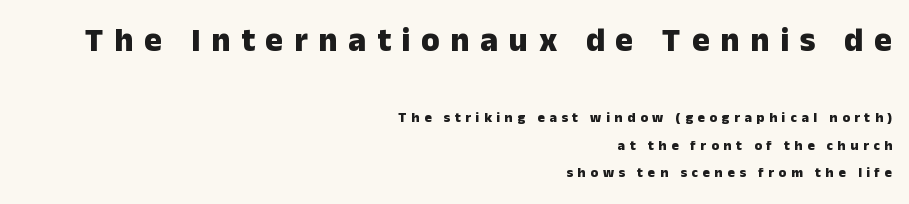
Q: Is the text bold? A: Yes.
Q: Is the text italic (slanted)? A: No, it is upright.
Q: Is the typeface a serif or a sans-serif typeface? A: Sans-serif.
Q: Is the text underlined? A: No.
Q: How is the paragraph aligned? A: Right-aligned.
Q: Is the spacing between letters normal or unusually wide? A: Unusually wide.
Q: Is the spacing between lines tight, normal or loose? A: Loose.
Q: Which block of text is set in a larger size, the first (top) or the second (bottom)? A: The first (top) one.
Q: Width (condensed, normal, or wide)? A: Normal.
Q: Stroke contrast? A: Low.
Q: x-height? A: Medium.
Q: Monospaced? A: No.
